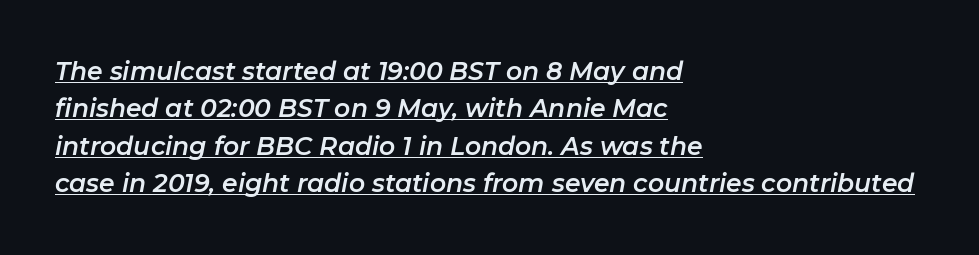
{"italic": "yes", "lean": "right", "slant_degrees": 11, "underline": "yes", "align": "left", "line_spacing": "normal", "line_spacing_ratio": 1.5, "letter_spacing": "normal", "letter_spacing_em": 0.0, "glyph_px": 25}
